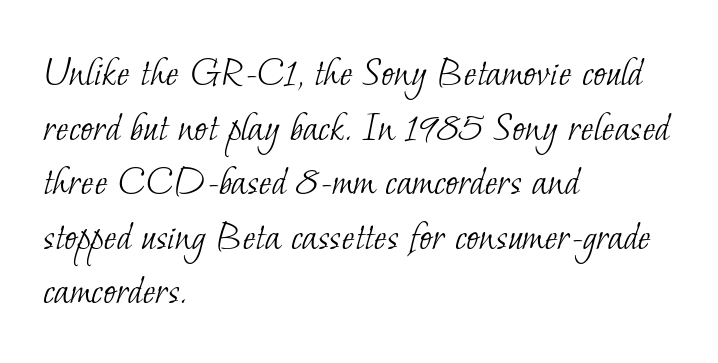
The image shows 43 px light serif type; set left-aligned, normal line spacing (1.27x), normal letter spacing, not underlined; low stroke contrast and a small x-height.
